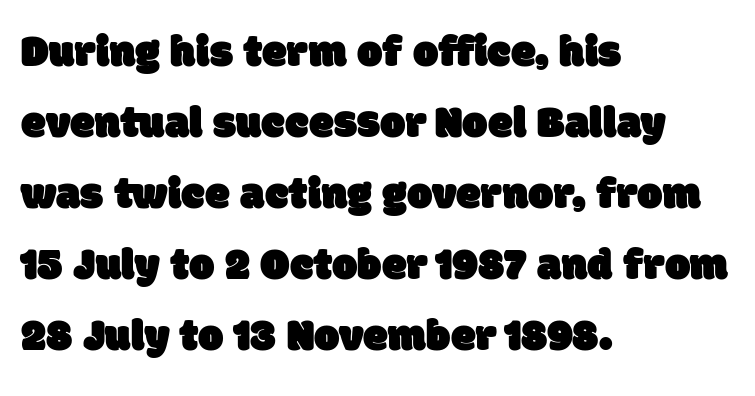
The typesetter chose a ragged-right arrangement here. Words appear dense and cohesive because spacing is normal. Are there feet on the stems? There aren't — it's a sans. The glyphs are unaccompanied by any horizontal stroke below them. The rendering uses natural spacing where letterforms have individual widths.
